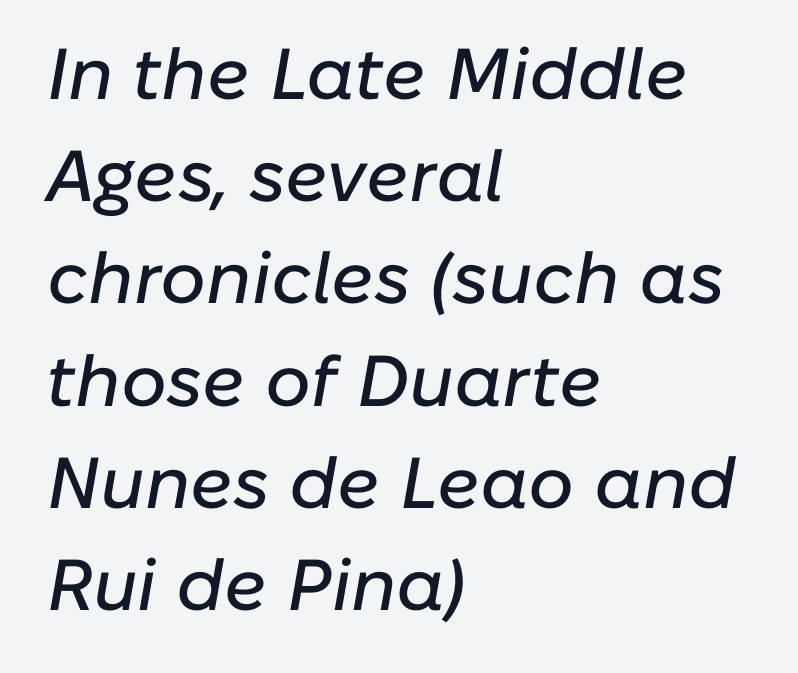
Q: Is the text italic (slanted)? A: Yes, it leans right by about 10 degrees.
Q: Is the text underlined? A: No.
Q: How is the paragraph aligned? A: Left-aligned.
Q: Is the spacing between letters normal or unusually wide? A: Normal.
Q: Is the spacing between lines tight, normal or loose? A: Normal.
Q: Width (condensed, normal, or wide)? A: Normal.
Q: Stroke contrast? A: Low.
Q: x-height? A: Medium.
Q: Monospaced? A: No.
